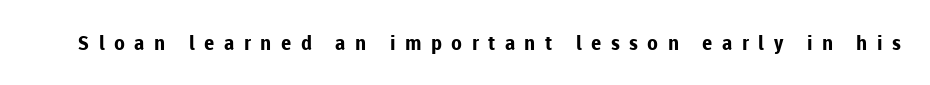
The image shows 20 px bold type, upright; set unusually wide letter spacing (+0.47 em), not underlined.
